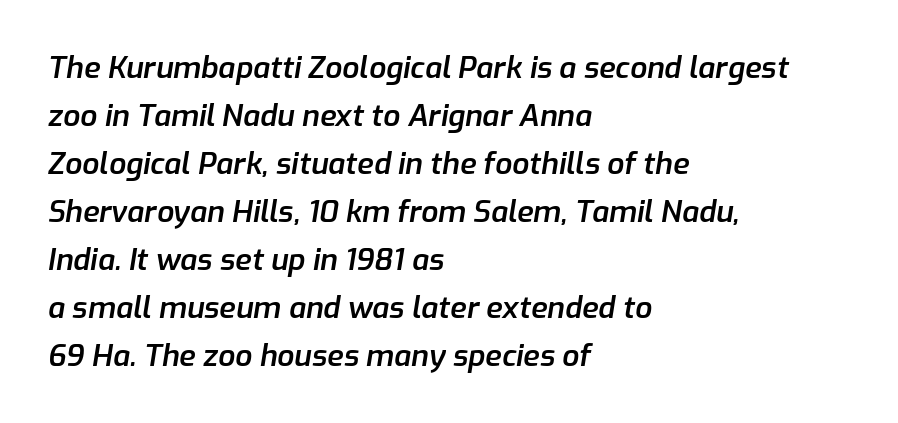
The image shows 30 px semibold type, italic (leaning right); set left-aligned, normal line spacing (1.6x), normal letter spacing, not underlined; low stroke contrast and a medium x-height.
